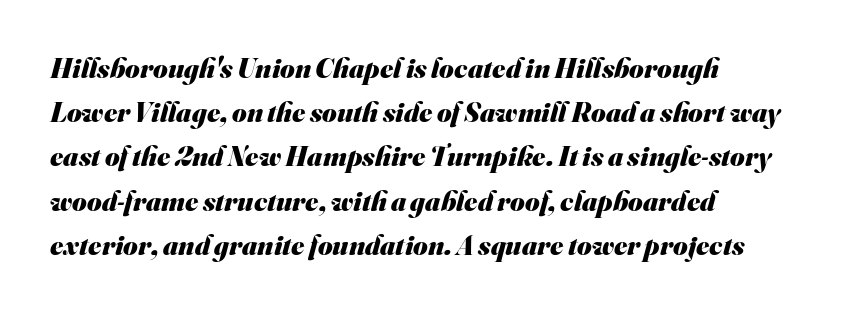
{"serif": "no", "bold": "yes", "weight": "heavy", "width": "normal", "stroke_contrast": "medium", "x_height": "small", "monospaced": "no", "underline": "no", "align": "left", "line_spacing": "normal", "line_spacing_ratio": 1.58, "letter_spacing": "normal", "letter_spacing_em": 0.0, "glyph_px": 28}
